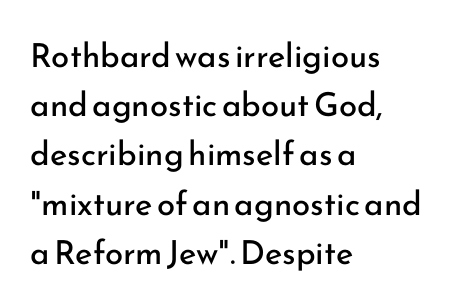
This sample uses plain, unmodified letter spacing. Line starts are locked; line ends wander. Is there much room between lines? A standard amount, neither cramped nor airy. In terms of posture, this sample is upright. Is this a fixed-width face? No — the glyphs have proportional, varying widths.
